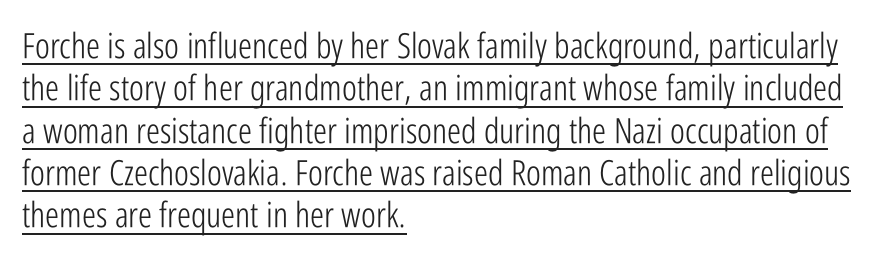
The image shows 35 px light, condensed sans-serif type, upright; set left-aligned, line spacing 1.21x, normal letter spacing, underlined; low stroke contrast and a medium x-height.
